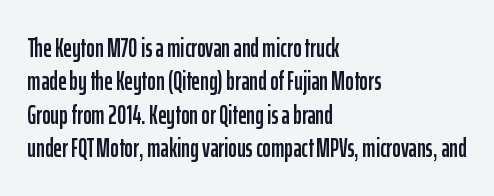
Q: Is the text italic (slanted)? A: No, it is upright.
Q: Is the text underlined? A: No.
Q: How is the paragraph aligned? A: Left-aligned.
Q: Is the spacing between letters normal or unusually wide? A: Normal.
Q: Is the spacing between lines tight, normal or loose? A: Normal.
